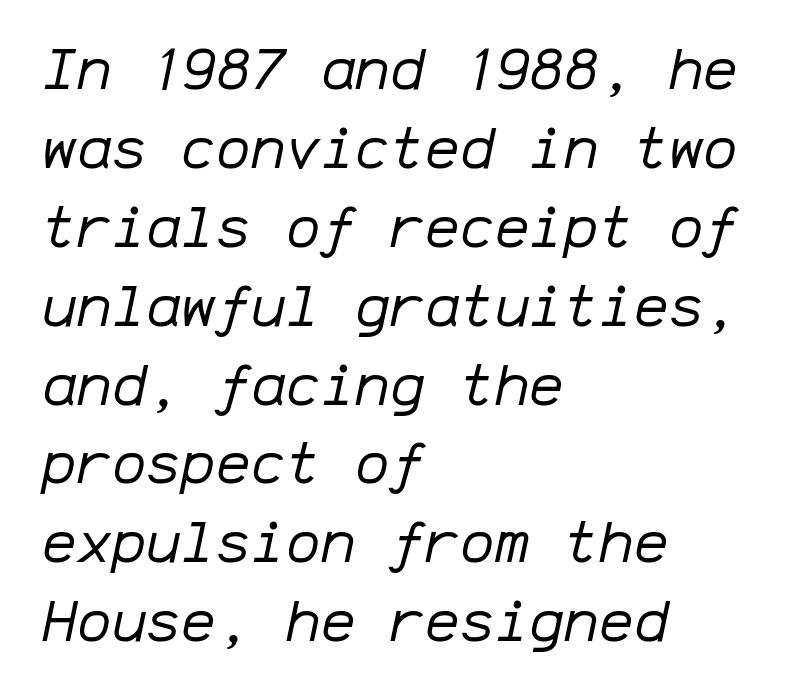
Q: Is the text bold? A: No.
Q: Is the text italic (slanted)? A: Yes, it leans right by about 12 degrees.
Q: Is the text underlined? A: No.
Q: How is the paragraph aligned? A: Left-aligned.
Q: Is the spacing between letters normal or unusually wide? A: Normal.
Q: Is the spacing between lines tight, normal or loose? A: Normal.
Q: Width (condensed, normal, or wide)? A: Normal.
Q: Stroke contrast? A: Low.
Q: x-height? A: Medium.
Q: Monospaced? A: Yes.
